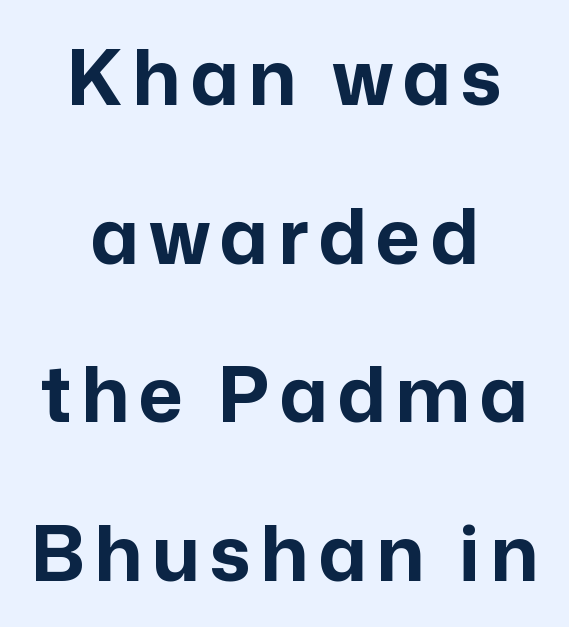
What kind of face is this? One without serifs — a sans. Think of a printed novel: that variable character pitch is what you see here. Just letters on the line, the space beneath them empty. The designer dialed line spacing up above the default.
